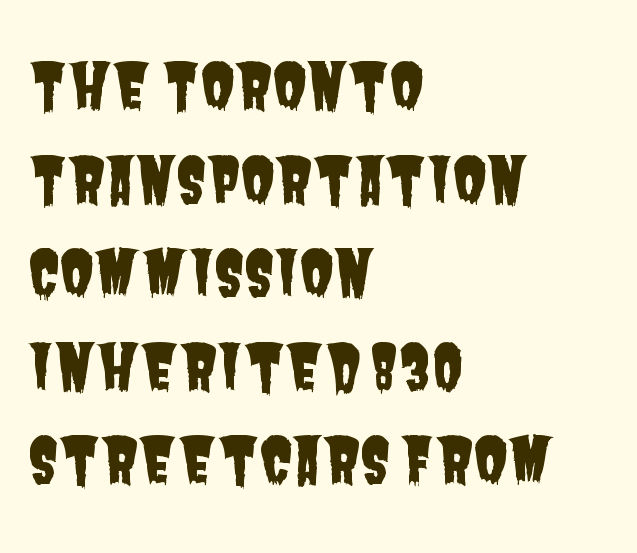
The designer went with a sans here, leaving each stem footless. Notice how the passage keeps a crisp vertical edge on the left only. The lines sit at an ordinary, default distance from one another. The type is set solid horizontally, with unmodified tracking. The letters advance in unequal steps, a hallmark of proportional type.
